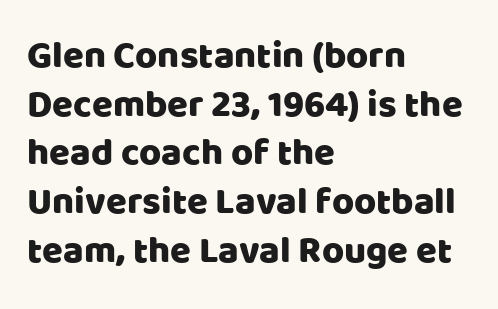
A typesetter would mark this as roman, not italic. Are there feet on the stems? There aren't — it's a sans. The space beneath each line is pristine and unruled. The paragraph has a hard left edge and a soft right edge. You could not count columns in this text — the font is proportionally spaced. The rendering keeps characters at their native spacing.
